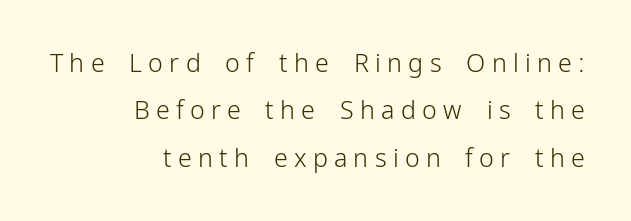
{"italic": "no", "bold": "no", "underline": "no", "align": "right", "line_spacing": "loose", "line_spacing_ratio": 1.9, "letter_spacing": "wide", "letter_spacing_em": 0.25, "glyph_px": 25}
